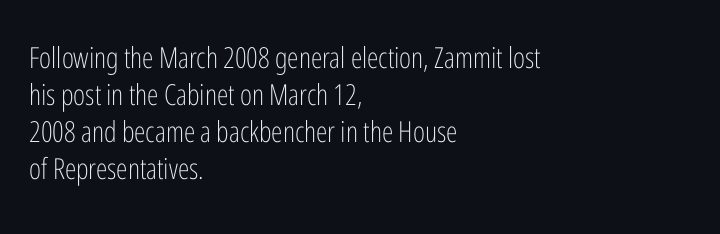
{"serif": "no", "italic": "no", "bold": "no", "weight": "light", "width": "condensed", "stroke_contrast": "low", "x_height": "medium", "monospaced": "no", "underline": "no", "align": "left", "line_spacing": "normal", "line_spacing_ratio": 1.28, "letter_spacing": "normal", "letter_spacing_em": 0.0, "glyph_px": 29}
